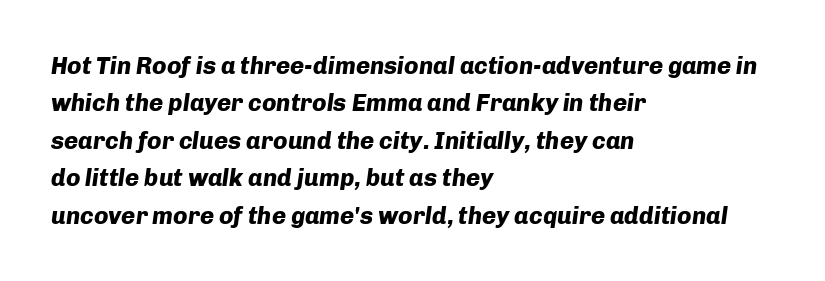
Q: Is the text bold? A: Yes.
Q: Is the text italic (slanted)? A: Yes, it leans right by about 8 degrees.
Q: Is the text underlined? A: No.
Q: How is the paragraph aligned? A: Left-aligned.
Q: Is the spacing between letters normal or unusually wide? A: Normal.
Q: Is the spacing between lines tight, normal or loose? A: Normal.
